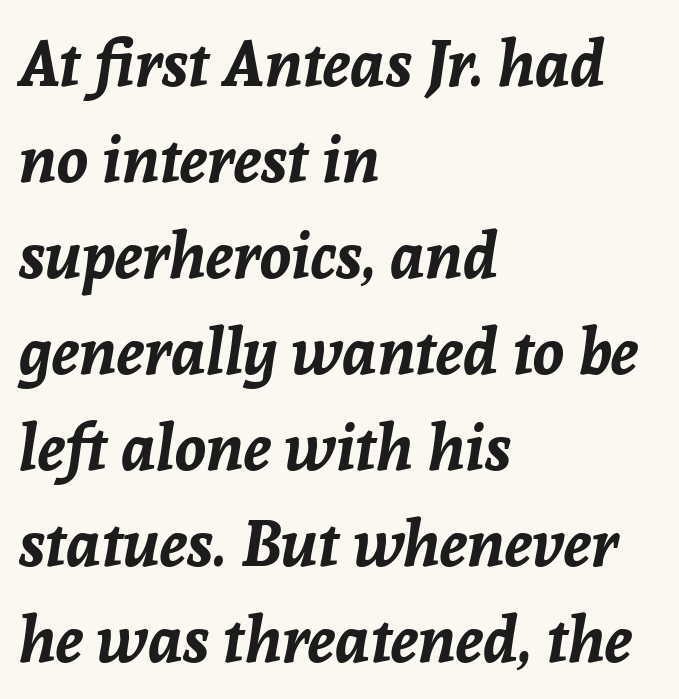
Q: Is the text bold? A: Yes.
Q: Is the text italic (slanted)? A: Yes, it leans right by about 8 degrees.
Q: Is the text underlined? A: No.
Q: How is the paragraph aligned? A: Left-aligned.
Q: Is the spacing between letters normal or unusually wide? A: Normal.
Q: Is the spacing between lines tight, normal or loose? A: Normal.
Q: Width (condensed, normal, or wide)? A: Normal.
Q: Stroke contrast? A: Low.
Q: x-height? A: Medium.
Q: Monospaced? A: No.
